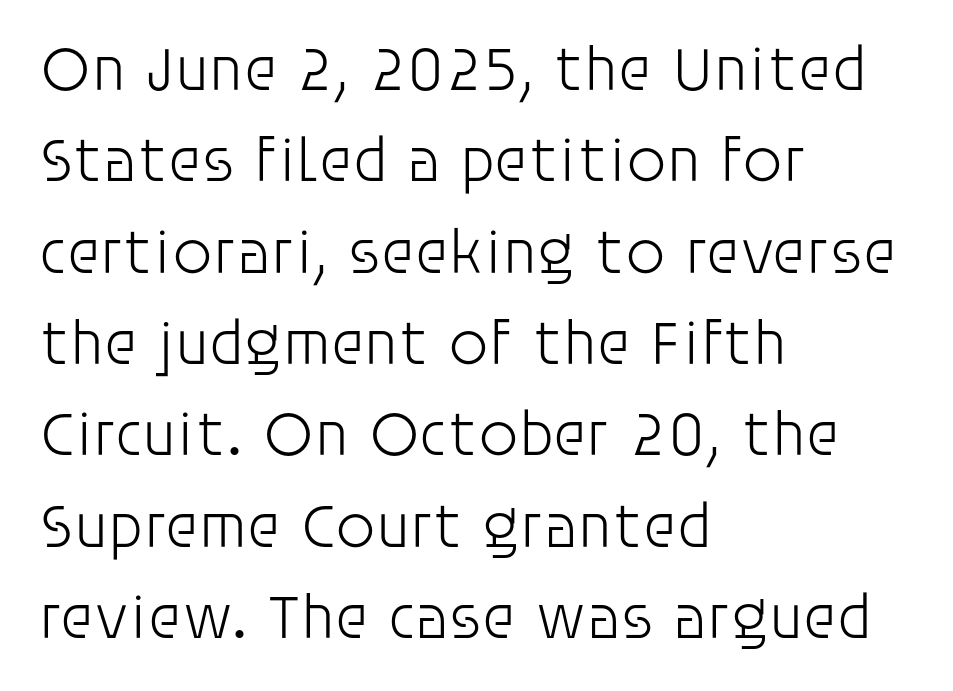
The image shows 63 px light sans-serif type, upright; set left-aligned, normal line spacing (1.45x), normal letter spacing, not underlined; low stroke contrast and a large x-height.
